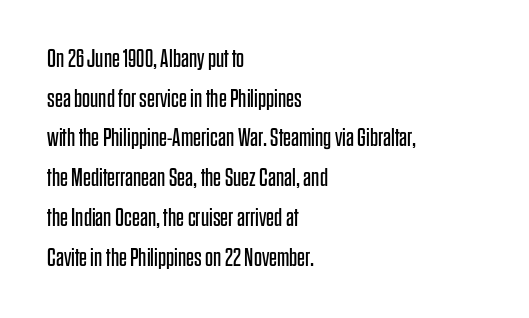
{"italic": "no", "bold": "no", "underline": "no", "align": "left", "line_spacing": "normal", "line_spacing_ratio": 1.59, "letter_spacing": "normal", "letter_spacing_em": 0.0, "glyph_px": 25}
